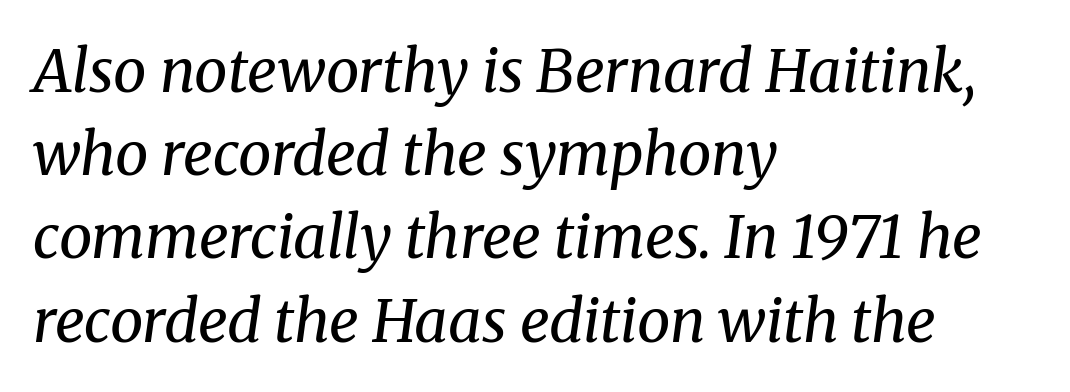
{"serif": "yes", "italic": "yes", "lean": "right", "slant_degrees": 8, "bold": "no", "weight": "regular", "width": "normal", "stroke_contrast": "medium", "x_height": "medium", "monospaced": "no", "underline": "no", "align": "left", "line_spacing": "normal", "line_spacing_ratio": 1.41, "letter_spacing": "normal", "letter_spacing_em": 0.0, "glyph_px": 59}
